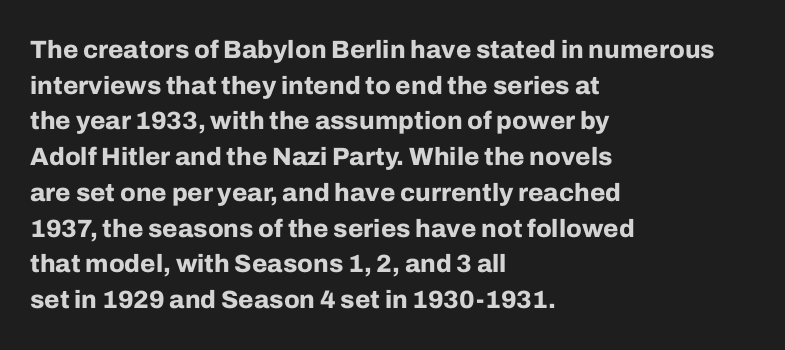
The image shows 25 px bold type, upright; set left-aligned, normal line spacing (1.43x), normal letter spacing, not underlined.
